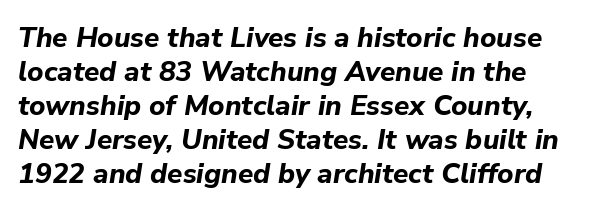
Q: Is the text bold? A: Yes.
Q: Is the text italic (slanted)? A: Yes, it leans right by about 9 degrees.
Q: Is the text underlined? A: No.
Q: Is the spacing between letters normal or unusually wide? A: Normal.
Q: Width (condensed, normal, or wide)? A: Normal.
Q: Stroke contrast? A: Low.
Q: x-height? A: Medium.
Q: Monospaced? A: No.
